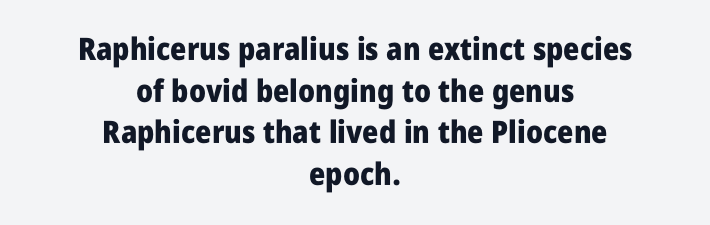
Nope, no serifs anywhere on these letters. Baseline-to-baseline distance is the conventional proportion of letter height. Every row of glyphs is offset so its center matches the block's center. The rendering uses a bold face; every stroke is thick and dark. Decoration check: the copy has no underline.
